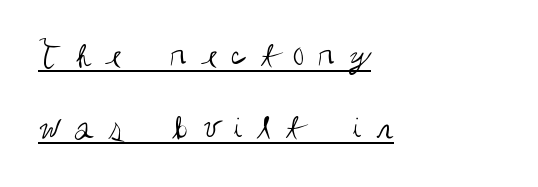
Q: Is the text bold? A: No.
Q: Is the typeface a serif or a sans-serif typeface? A: Sans-serif.
Q: Is the text underlined? A: Yes.
Q: How is the paragraph aligned? A: Left-aligned.
Q: Is the spacing between letters normal or unusually wide? A: Unusually wide.
Q: Is the spacing between lines tight, normal or loose? A: Loose.
Q: Width (condensed, normal, or wide)? A: Condensed.
Q: Stroke contrast? A: Medium.
Q: x-height? A: Large.
Q: Monospaced? A: No.
